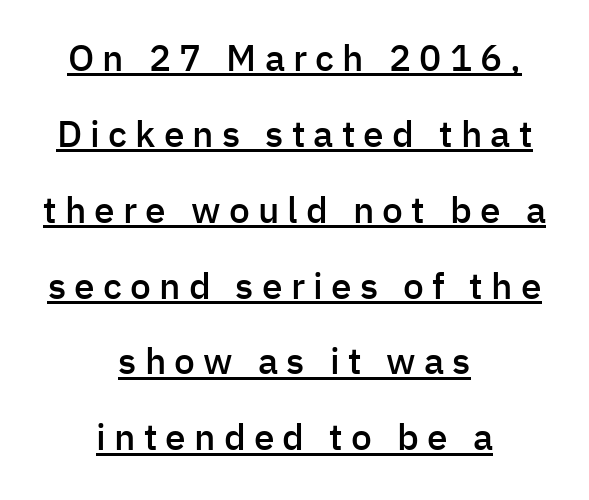
Q: Is the text bold? A: Semi-bold.
Q: Is the text italic (slanted)? A: No, it is upright.
Q: Is the typeface a serif or a sans-serif typeface? A: Sans-serif.
Q: Is the text underlined? A: Yes.
Q: How is the paragraph aligned? A: Centered.
Q: Is the spacing between letters normal or unusually wide? A: Unusually wide.
Q: Is the spacing between lines tight, normal or loose? A: Loose.
Q: Width (condensed, normal, or wide)? A: Normal.
Q: Stroke contrast? A: Low.
Q: x-height? A: Medium.
Q: Monospaced? A: No.
